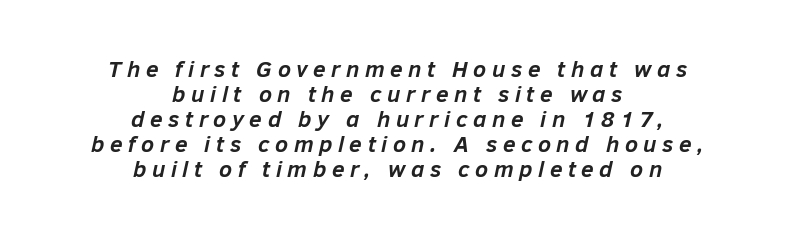
{"italic": "yes", "lean": "right", "slant_degrees": 12, "bold": "yes", "underline": "no", "align": "center", "line_spacing": "tight", "line_spacing_ratio": 1.09, "letter_spacing": "wide", "letter_spacing_em": 0.24, "glyph_px": 23}
